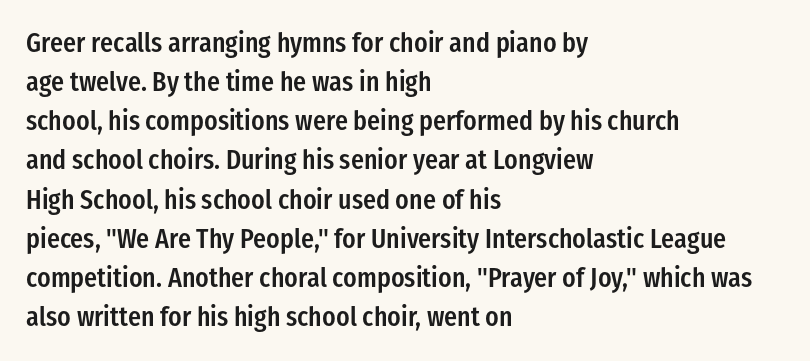
Q: Is the text bold? A: Semi-bold.
Q: Is the text italic (slanted)? A: No, it is upright.
Q: Is the text underlined? A: No.
Q: How is the paragraph aligned? A: Left-aligned.
Q: Is the spacing between letters normal or unusually wide? A: Normal.
Q: Is the spacing between lines tight, normal or loose? A: Normal.
